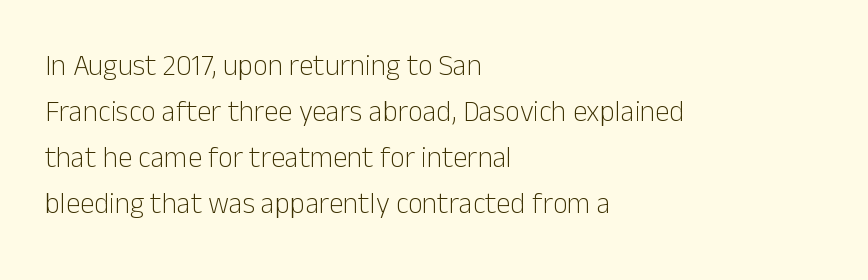
The image shows 29 px light sans-serif type, upright; set left-aligned, normal line spacing (1.59x), normal letter spacing, not underlined; low stroke contrast and a medium x-height.
